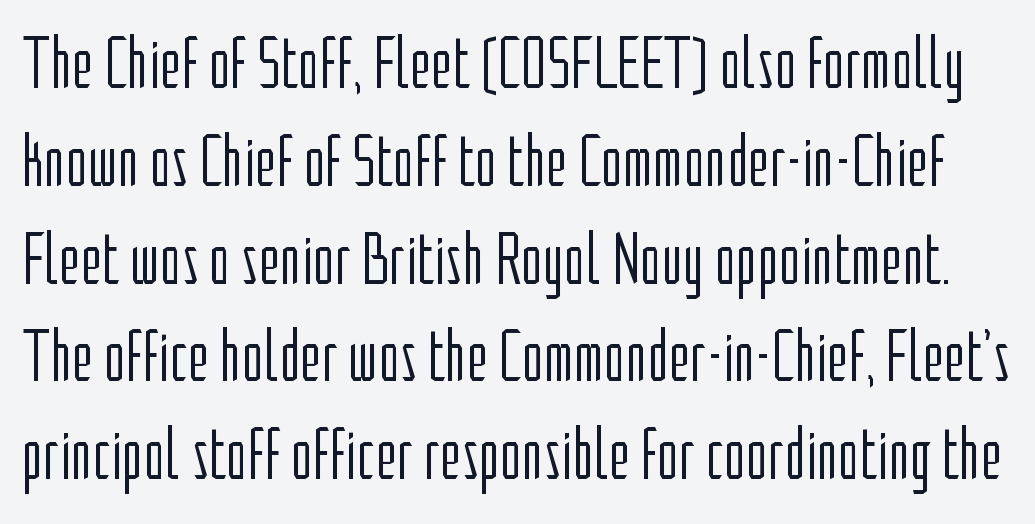
Whoever set this chose a conventional vertical rhythm. The cut favours lightness, reaching ordinary text weight at its darkest. This rendering features lettering with no underline. Each word holds together tightly as a unit, with standard inter-letter gaps. The text was rendered using a sans face with plain stroke endings. The axis of the letterforms is exactly vertical.
